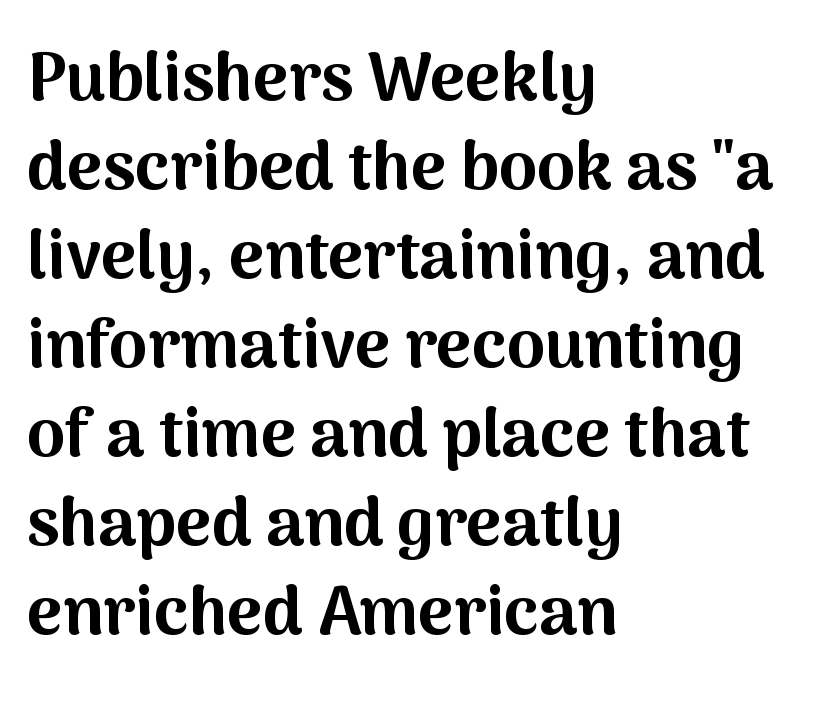
Q: Is the text bold? A: Yes.
Q: Is the text italic (slanted)? A: No, it is upright.
Q: Is the typeface a serif or a sans-serif typeface? A: Sans-serif.
Q: Is the text underlined? A: No.
Q: How is the paragraph aligned? A: Left-aligned.
Q: Is the spacing between letters normal or unusually wide? A: Normal.
Q: Is the spacing between lines tight, normal or loose? A: Normal.
Q: Width (condensed, normal, or wide)? A: Normal.
Q: Stroke contrast? A: Medium.
Q: x-height? A: Medium.
Q: Monospaced? A: No.
